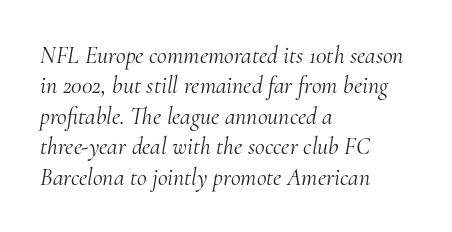
{"italic": "yes", "lean": "right", "slant_degrees": 10, "bold": "no", "underline": "no", "align": "left", "line_spacing": "normal", "line_spacing_ratio": 1.27, "letter_spacing": "normal", "letter_spacing_em": 0.0, "glyph_px": 24}
